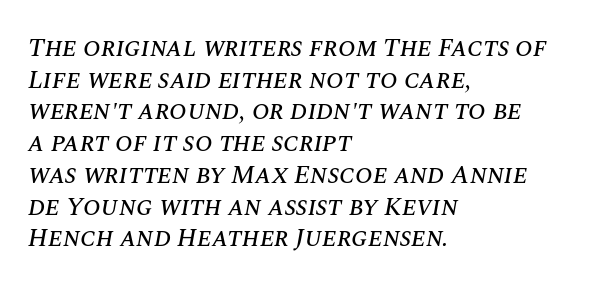
Every row of glyphs begins at an identical x-position on the left. The letters sit at their default tracking, neither squeezed nor spread. Glance below the letters and you will spot only blank space. These lines were composed using italics.
